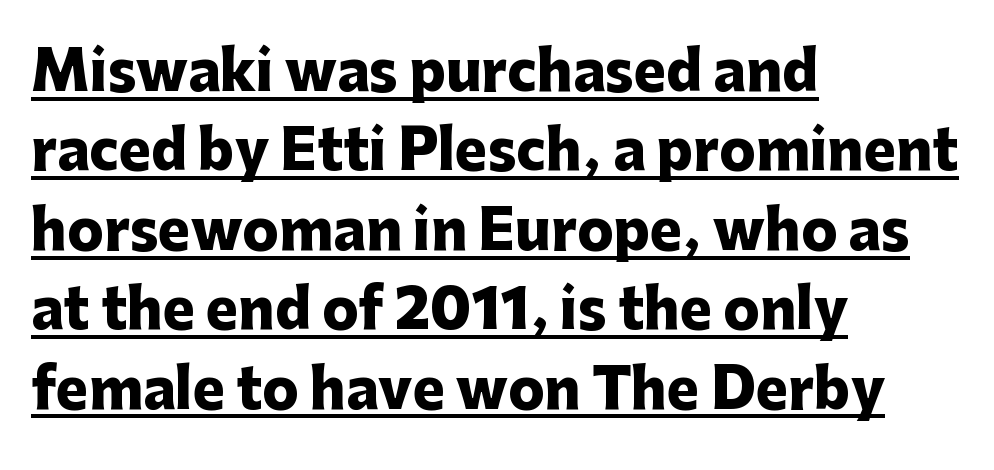
Q: Is the text bold? A: Yes.
Q: Is the text italic (slanted)? A: No, it is upright.
Q: Is the typeface a serif or a sans-serif typeface? A: Sans-serif.
Q: Is the text underlined? A: Yes.
Q: How is the paragraph aligned? A: Left-aligned.
Q: Is the spacing between letters normal or unusually wide? A: Normal.
Q: Is the spacing between lines tight, normal or loose? A: Normal.
Q: Width (condensed, normal, or wide)? A: Normal.
Q: Stroke contrast? A: Low.
Q: x-height? A: Medium.
Q: Monospaced? A: No.
